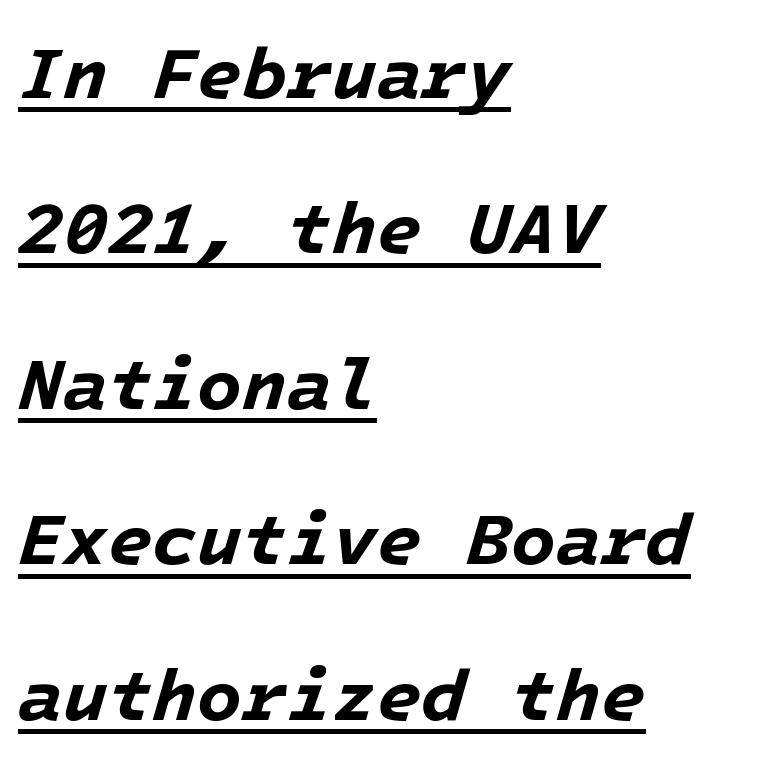
Q: Is the text bold? A: Yes.
Q: Is the text italic (slanted)? A: Yes, it leans right by about 16 degrees.
Q: Is the text underlined? A: Yes.
Q: How is the paragraph aligned? A: Left-aligned.
Q: Is the spacing between letters normal or unusually wide? A: Normal.
Q: Is the spacing between lines tight, normal or loose? A: Loose.
Q: Width (condensed, normal, or wide)? A: Normal.
Q: Stroke contrast? A: Low.
Q: x-height? A: Medium.
